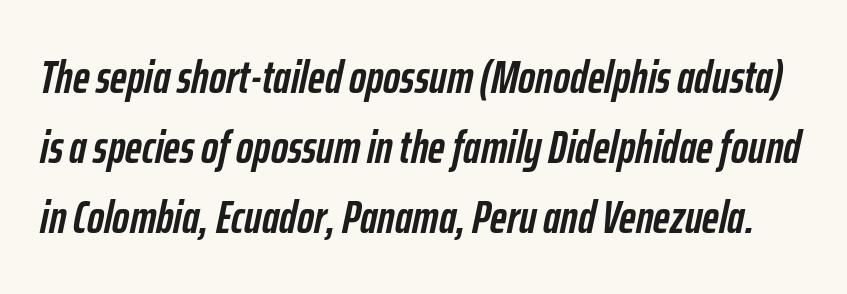
Letter spacing: default. Check the space under the baseline: it is left empty. Each new line begins a customary step beneath the previous one. Note the varied advance widths — an 'i' is clearly narrower than an 'm'. The rendering applies a slant to the glyphs. This is heavy type, rendered in bold.
